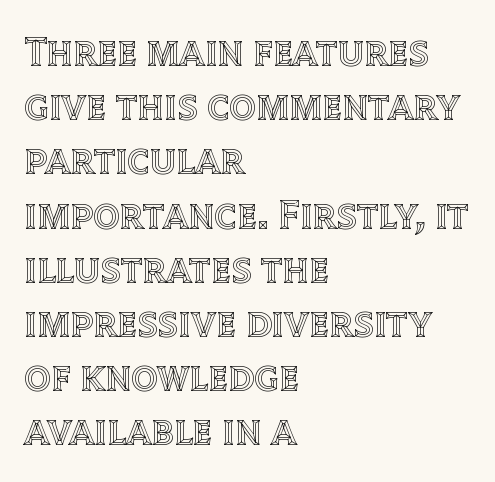
Q: Is the text italic (slanted)? A: No, it is upright.
Q: Is the text underlined? A: No.
Q: How is the paragraph aligned? A: Left-aligned.
Q: Is the spacing between letters normal or unusually wide? A: Normal.
Q: Is the spacing between lines tight, normal or loose? A: Normal.
Q: Width (condensed, normal, or wide)? A: Normal.
Q: x-height? A: Large.
Q: Monospaced? A: No.
